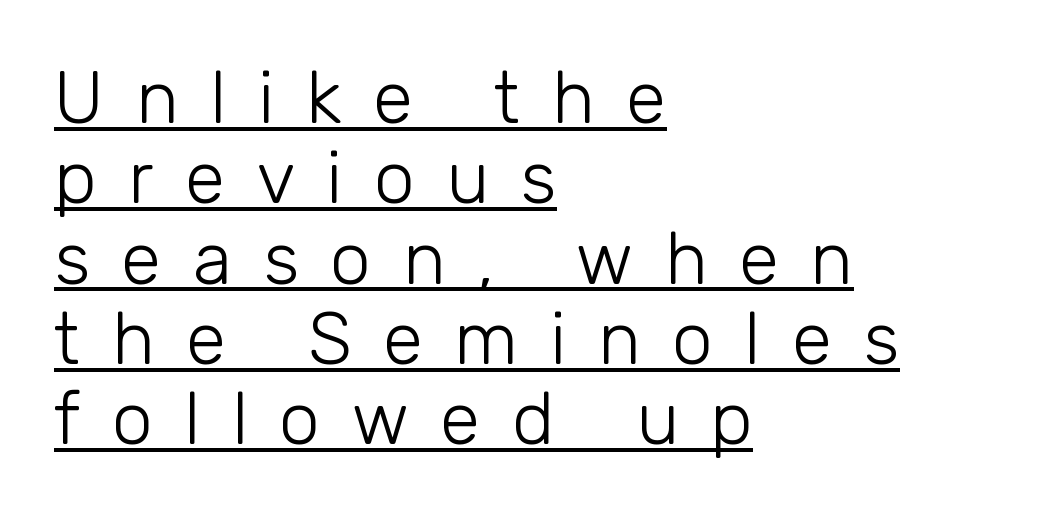
The image shows 73 px light sans-serif type, upright; set left-aligned, tight line spacing (1.1x), unusually wide letter spacing (+0.43 em), underlined; low stroke contrast and a medium x-height.
